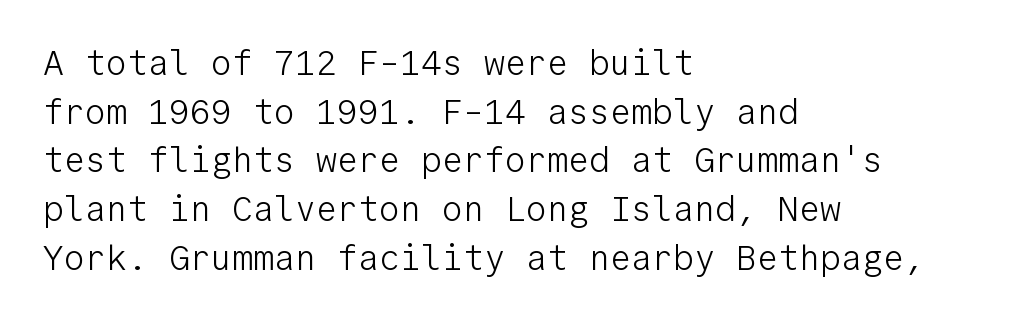
{"serif": "no", "italic": "no", "bold": "no", "weight": "light", "width": "normal", "stroke_contrast": "low", "x_height": "medium", "monospaced": "yes", "underline": "no", "align": "left", "line_spacing": "normal", "line_spacing_ratio": 1.39, "letter_spacing": "normal", "letter_spacing_em": 0.0, "glyph_px": 35}
